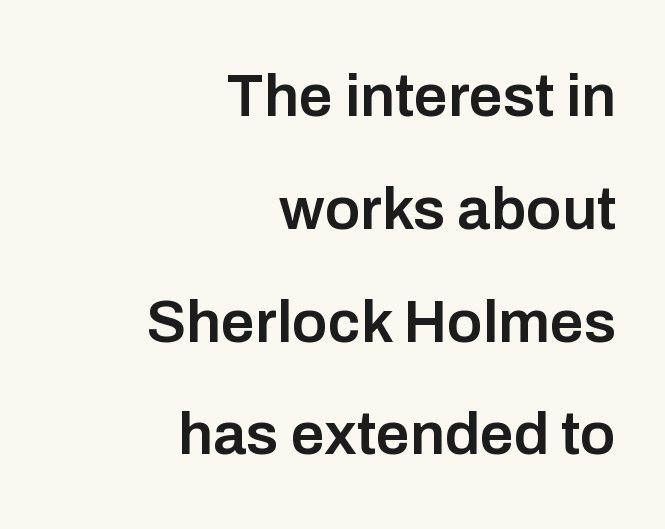
Lines of text with bare space underneath. The horizontal fit of the characters is conventional and even. This sample uses an upright cut, with every glyph sitting square on the baseline. Bold? Not quite — semibold, heavier than regular but stopping short.
